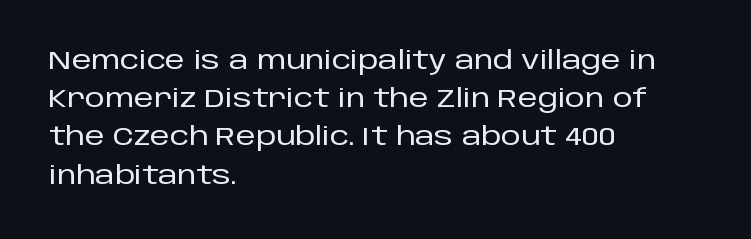
Q: Is the text italic (slanted)? A: No, it is upright.
Q: Is the text underlined? A: No.
Q: How is the paragraph aligned? A: Left-aligned.
Q: Is the spacing between letters normal or unusually wide? A: Normal.
Q: Is the spacing between lines tight, normal or loose? A: Normal.
